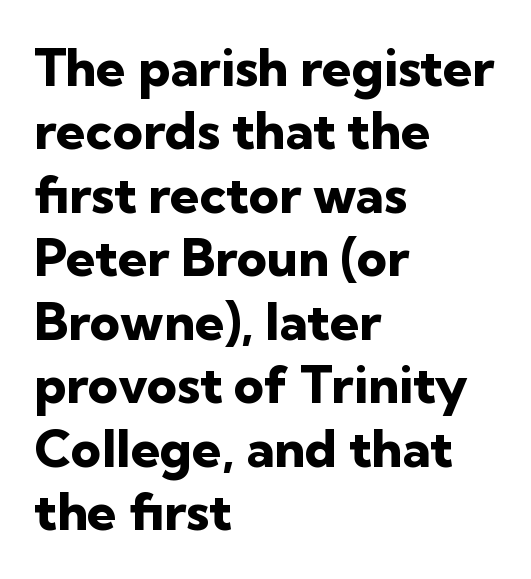
{"serif": "no", "italic": "no", "bold": "yes", "weight": "heavy", "width": "normal", "stroke_contrast": "low", "x_height": "medium", "monospaced": "no", "underline": "no", "align": "left", "line_spacing_ratio": 1.22, "letter_spacing": "normal", "letter_spacing_em": 0.0, "glyph_px": 52}
